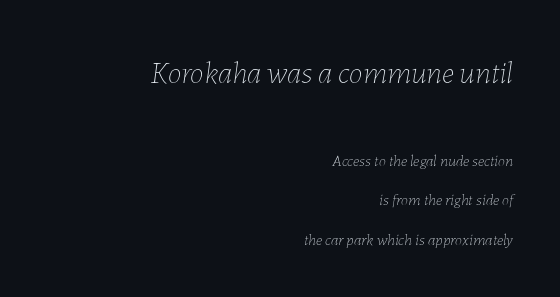
If you measured baseline to baseline, you'd find a long distance. The passage shown is not underscored anywhere. Character widths vary here, with narrow letters taking less room than wide ones. These two chunks differ in scale, with the top chunk taking the larger measure. The typesetting does not lean heavy: it is not bold.
